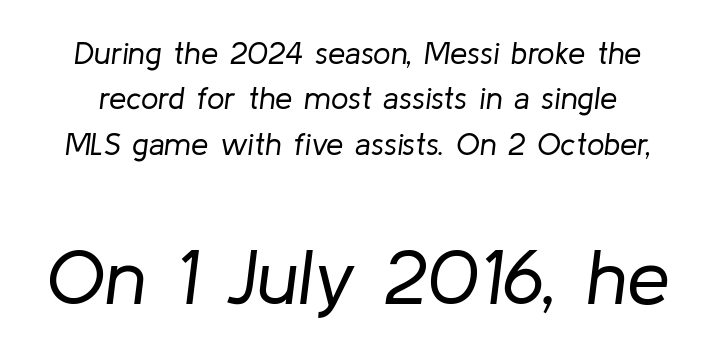
The image shows 77 px regular-weight type, italic (leaning right); set normal line spacing (1.46x), normal letter spacing, not underlined; the second (bottom) block is 2.48x larger; low stroke contrast and a medium x-height.
